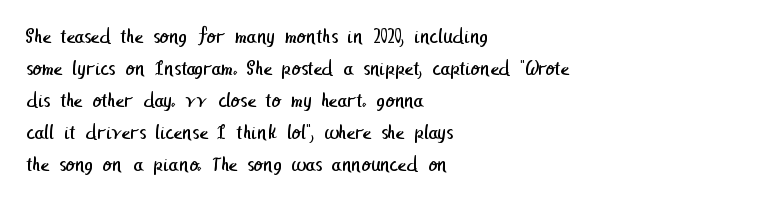
The image shows 21 px text type; set left-aligned, normal line spacing (1.52x), normal letter spacing, not underlined.
